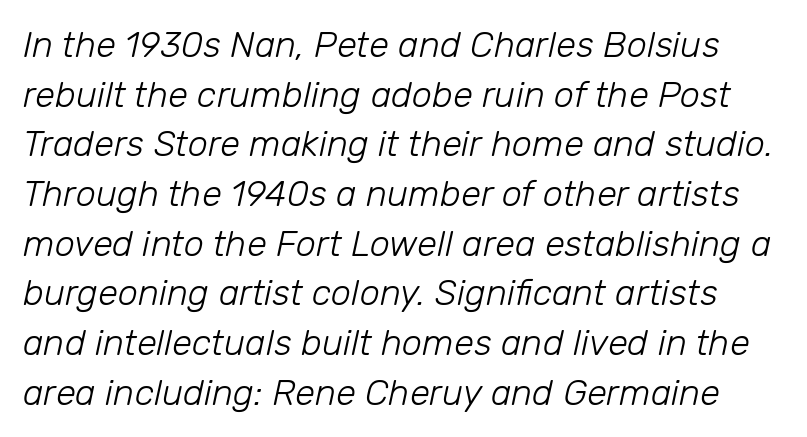
{"italic": "yes", "lean": "right", "slant_degrees": 12, "bold": "no", "weight": "light", "width": "normal", "stroke_contrast": "low", "x_height": "medium", "monospaced": "no", "underline": "no", "line_spacing": "normal", "line_spacing_ratio": 1.38, "letter_spacing": "normal", "letter_spacing_em": 0.0, "glyph_px": 36}
